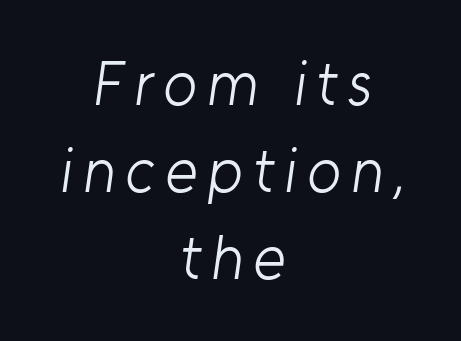
Q: Is the text bold? A: No.
Q: Is the typeface a serif or a sans-serif typeface? A: Sans-serif.
Q: Is the text underlined? A: No.
Q: How is the paragraph aligned? A: Centered.
Q: Is the spacing between lines tight, normal or loose? A: Normal.
Q: Width (condensed, normal, or wide)? A: Normal.
Q: Stroke contrast? A: Low.
Q: x-height? A: Medium.
Q: Monospaced? A: No.
